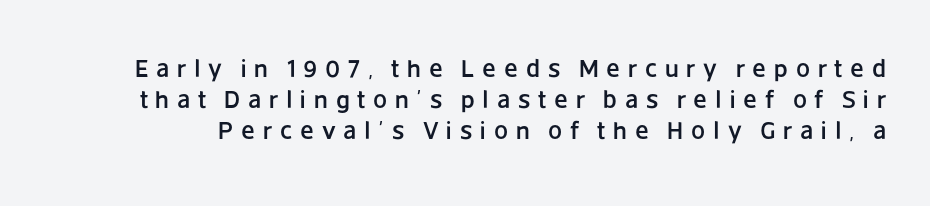
{"italic": "no", "underline": "no", "line_spacing": "normal", "line_spacing_ratio": 1.25, "letter_spacing": "wide", "letter_spacing_em": 0.31, "glyph_px": 25}
